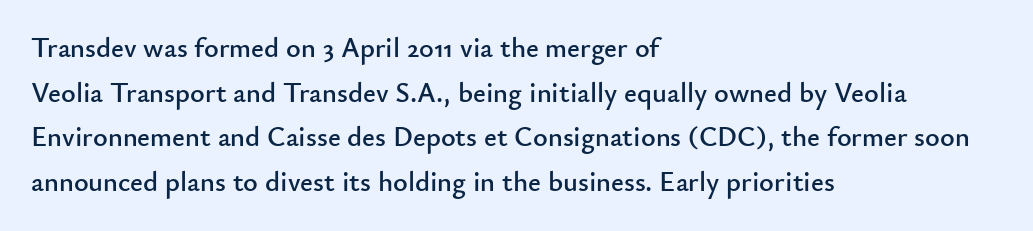
{"serif": "no", "italic": "no", "width": "normal", "stroke_contrast": "low", "x_height": "small", "monospaced": "no", "underline": "no", "align": "left", "line_spacing": "normal", "line_spacing_ratio": 1.59, "letter_spacing": "normal", "letter_spacing_em": 0.0, "glyph_px": 28}
